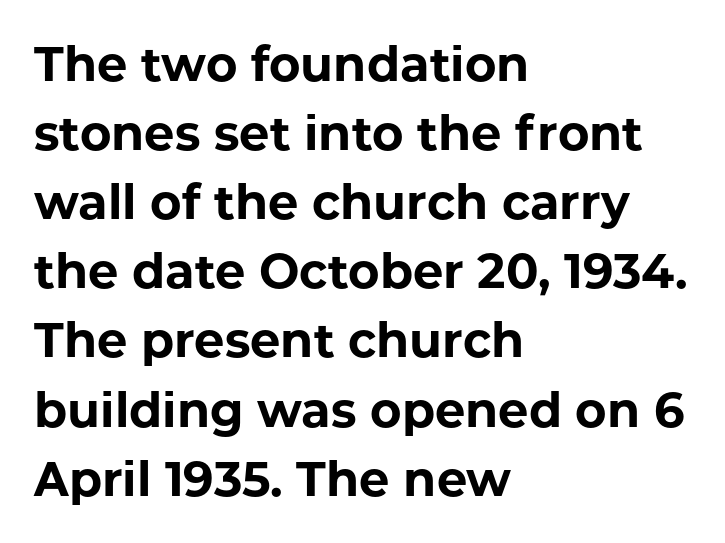
These lines were composed using upright roman letters. The rendering uses a moderate line-height, typical for paragraphs. The paragraph has a hard left edge and a soft right edge. Is the letter spacing exaggerated? No — it looks like the ordinary default. The sample has been set heavy, in full bold. Plain, unruled lines of type.
